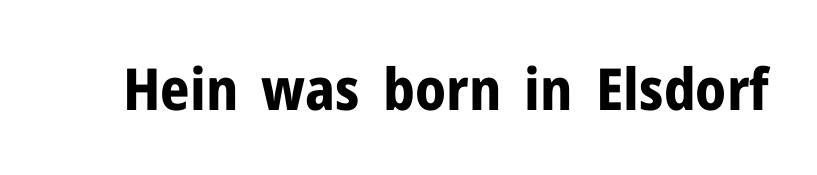
Q: Is the text bold? A: Yes.
Q: Is the text italic (slanted)? A: No, it is upright.
Q: Is the typeface a serif or a sans-serif typeface? A: Sans-serif.
Q: Is the text underlined? A: No.
Q: Is the spacing between letters normal or unusually wide? A: Normal.
Q: Width (condensed, normal, or wide)? A: Normal.
Q: Stroke contrast? A: Low.
Q: x-height? A: Medium.
Q: Monospaced? A: No.
